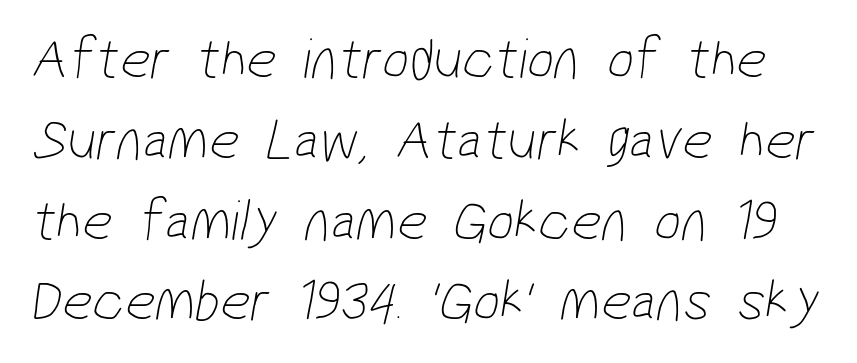
The image shows 59 px thin, condensed sans-serif type; set normal line spacing (1.37x), normal letter spacing, not underlined; low stroke contrast and a medium x-height.
